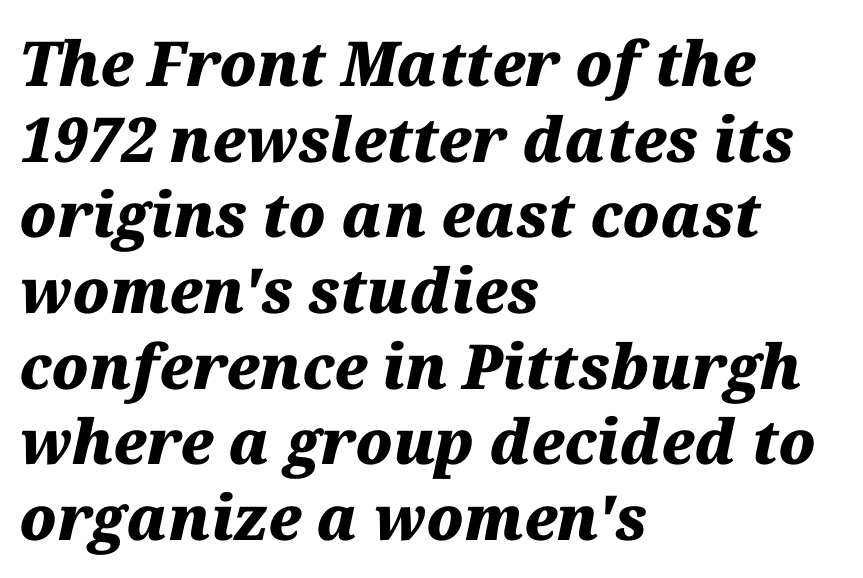
Is this a fixed-width face? No — the glyphs have proportional, varying widths. Check the space under the baseline: it is left empty. The setting favours the left margin, as ordinary paragraphs usually do. I'd describe the lettering as bold — thick and assertive.
